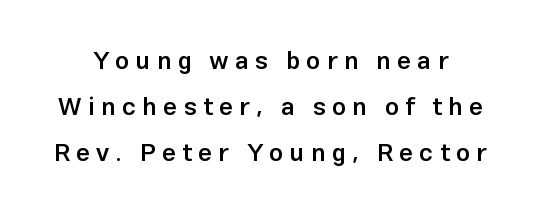
The image shows 25 px text type, upright; set line spacing 1.85x, unusually wide letter spacing (+0.25 em), not underlined.
